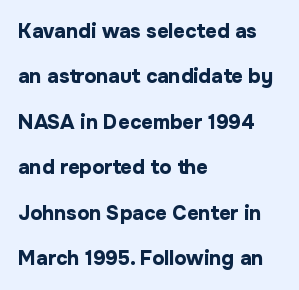
Q: Is the text bold? A: Yes.
Q: Is the text italic (slanted)? A: No, it is upright.
Q: Is the text underlined? A: No.
Q: How is the paragraph aligned? A: Left-aligned.
Q: Is the spacing between letters normal or unusually wide? A: Normal.
Q: Is the spacing between lines tight, normal or loose? A: Loose.
